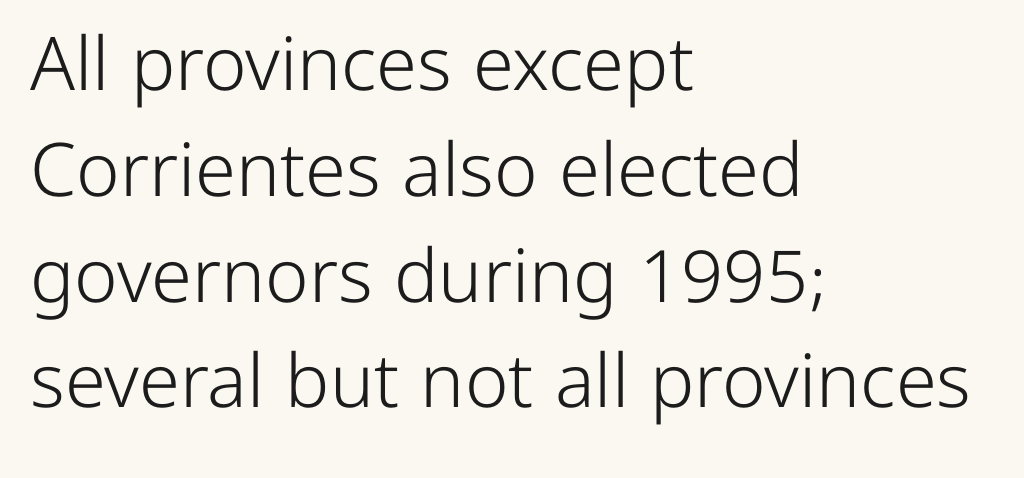
{"serif": "no", "italic": "no", "bold": "no", "weight": "light", "width": "normal", "stroke_contrast": "low", "x_height": "medium", "monospaced": "no", "underline": "no", "align": "left", "line_spacing": "normal", "line_spacing_ratio": 1.43, "letter_spacing": "normal", "letter_spacing_em": 0.0, "glyph_px": 74}
